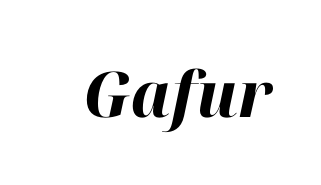
Q: Is the text bold? A: Yes.
Q: Is the text italic (slanted)? A: Yes, it leans right by about 12 degrees.
Q: Is the text underlined? A: No.
Q: Is the spacing between letters normal or unusually wide? A: Normal.
Q: Width (condensed, normal, or wide)? A: Normal.
Q: Stroke contrast? A: High.
Q: x-height? A: Medium.
Q: Monospaced? A: No.
